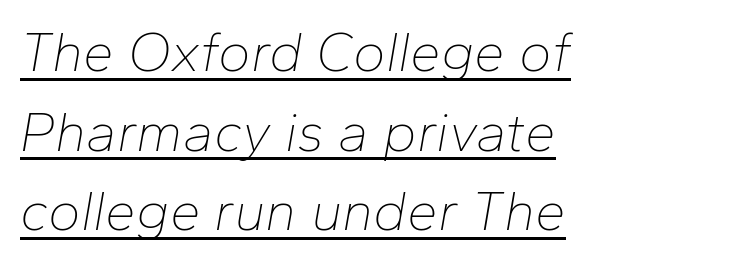
Q: Is the text bold? A: No.
Q: Is the text italic (slanted)? A: Yes, it leans right by about 10 degrees.
Q: Is the text underlined? A: Yes.
Q: How is the paragraph aligned? A: Left-aligned.
Q: Is the spacing between letters normal or unusually wide? A: Normal.
Q: Is the spacing between lines tight, normal or loose? A: Normal.
Q: Width (condensed, normal, or wide)? A: Normal.
Q: Stroke contrast? A: Low.
Q: x-height? A: Medium.
Q: Monospaced? A: No.
